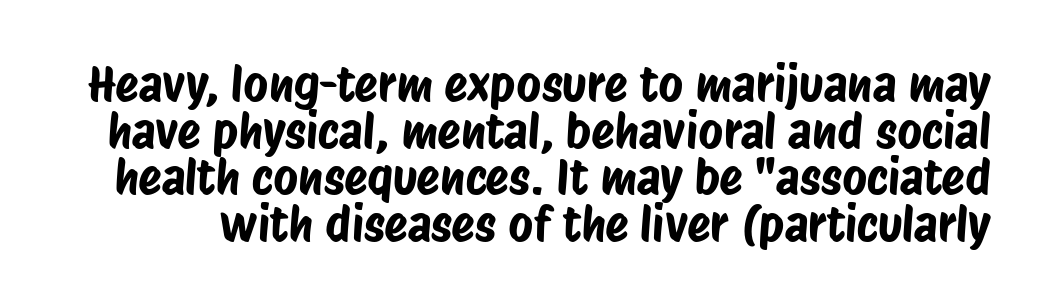
Q: Is the typeface a serif or a sans-serif typeface? A: Sans-serif.
Q: Is the text underlined? A: No.
Q: Is the spacing between letters normal or unusually wide? A: Normal.
Q: Is the spacing between lines tight, normal or loose? A: Tight.
Q: Width (condensed, normal, or wide)? A: Condensed.
Q: Stroke contrast? A: Low.
Q: x-height? A: Large.
Q: Monospaced? A: No.
